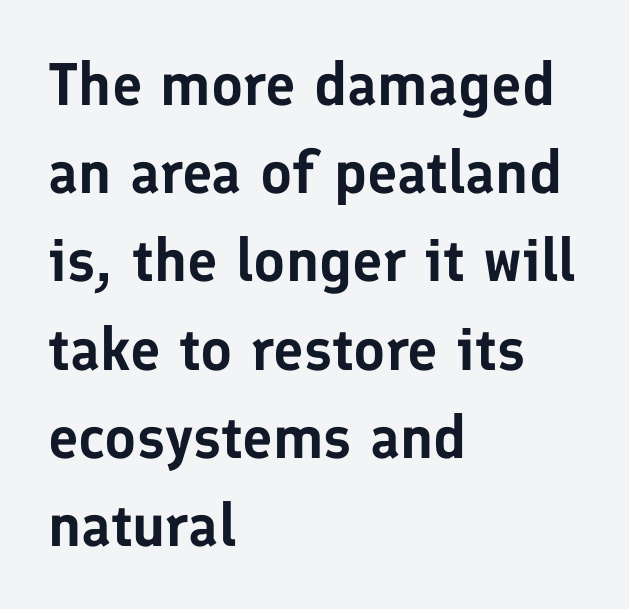
Do the characters align in a grid? No, the font is proportional. The ragged edge is on the right, which tells us the setting is flush left. The typeface chosen for these lines omits serifs. You can tell it's not italic because the verticals are truly vertical.
